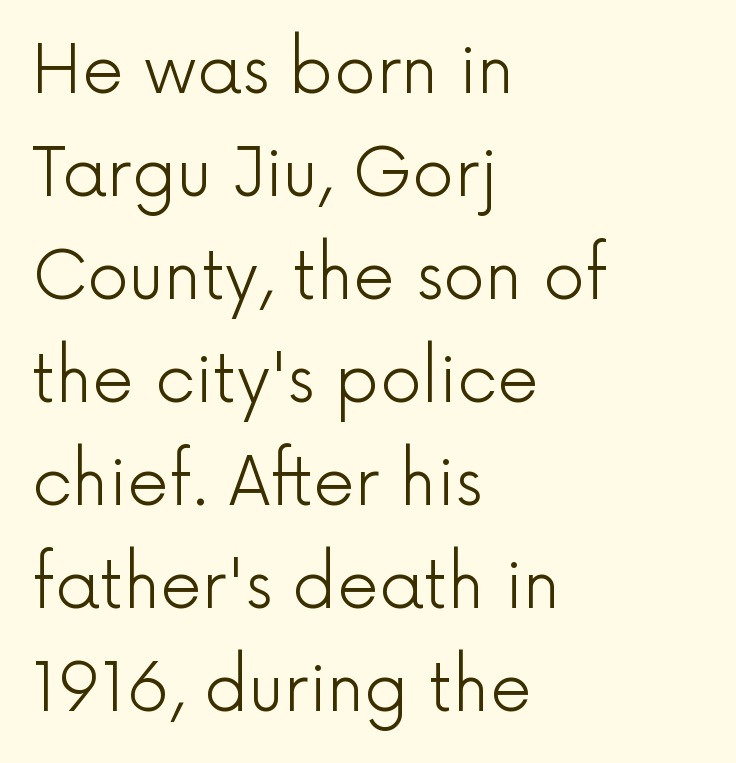
The image shows 66 px light sans-serif type, upright; set left-aligned, normal line spacing (1.56x), normal letter spacing, not underlined; a medium x-height.
